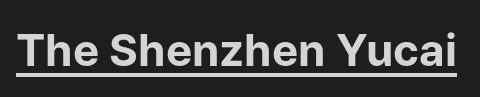
The specimen includes a rule beneath the text block's lines. This sample has the flowing, uneven cadence of proportional lettering. This is sans-serif lettering, the kind often seen on screens and signage. Ordinary non-slanted type is in use. Characters follow at the spacing the type designer built in. Weight: bold.
